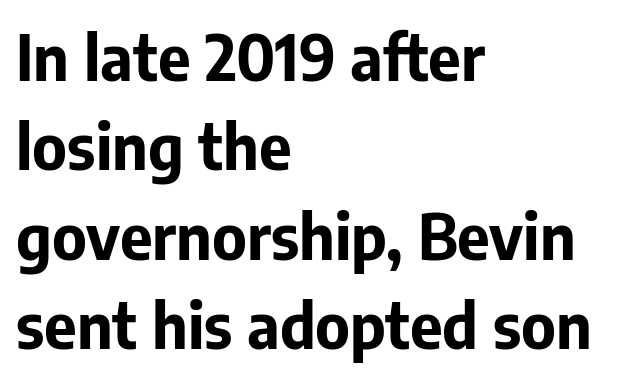
The image shows 63 px bold sans-serif type, upright; set left-aligned, normal line spacing (1.42x), normal letter spacing, not underlined; low stroke contrast and a medium x-height.
